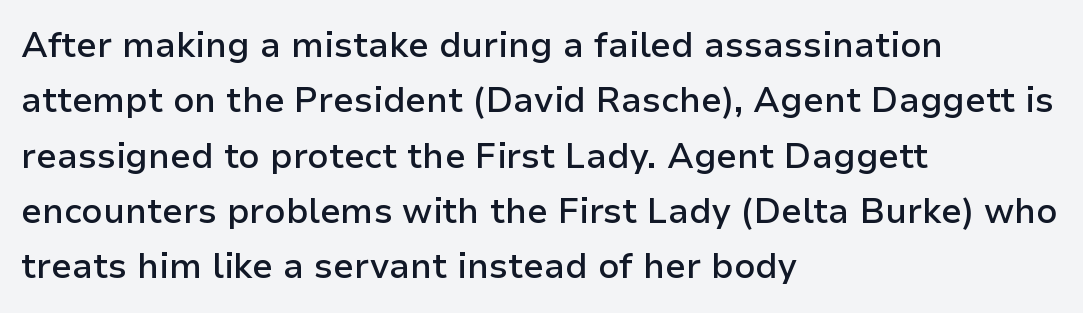
Q: Is the text bold? A: Semi-bold.
Q: Is the text italic (slanted)? A: No, it is upright.
Q: Is the typeface a serif or a sans-serif typeface? A: Sans-serif.
Q: Is the text underlined? A: No.
Q: How is the paragraph aligned? A: Left-aligned.
Q: Is the spacing between letters normal or unusually wide? A: Normal.
Q: Is the spacing between lines tight, normal or loose? A: Normal.
Q: Width (condensed, normal, or wide)? A: Normal.
Q: Stroke contrast? A: Low.
Q: x-height? A: Medium.
Q: Monospaced? A: No.
